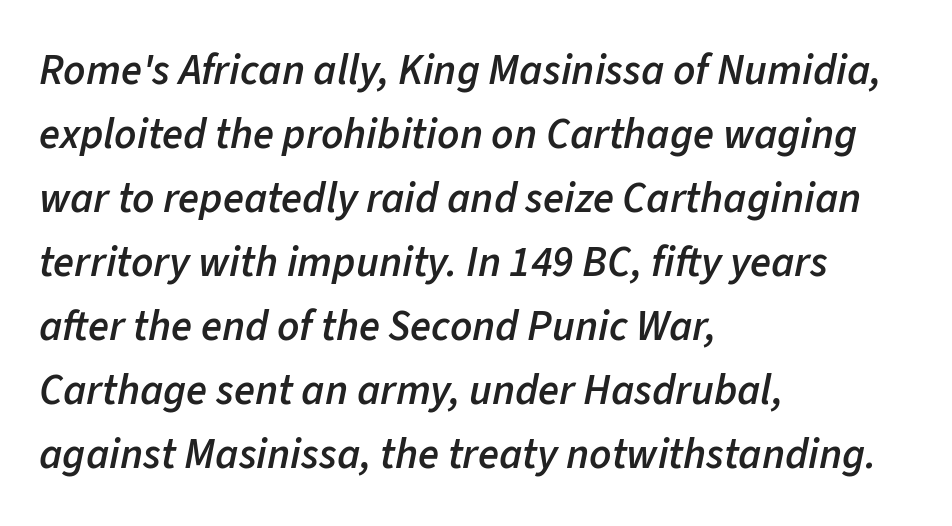
The image shows 43 px semibold type, italic (leaning right); set left-aligned, normal line spacing (1.49x), normal letter spacing, not underlined; low stroke contrast and a medium x-height.
